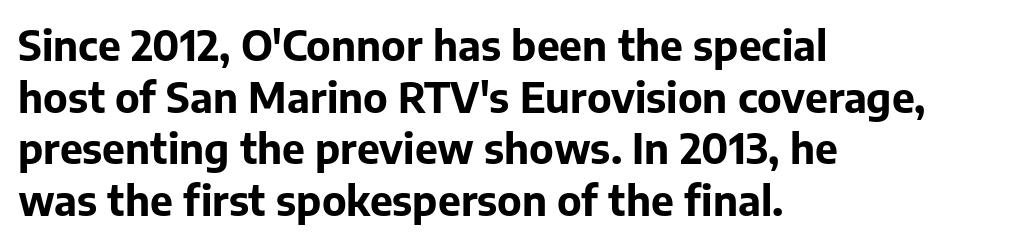
In terms of posture, this sample is upright. Plain, unruled lines of type. Nope, no serifs anywhere on these letters. Where is the straight margin? On the left. The face used here is proportionally spaced, like ordinary book or web type. Standard letterfit; no display-style spreading of the glyphs.
